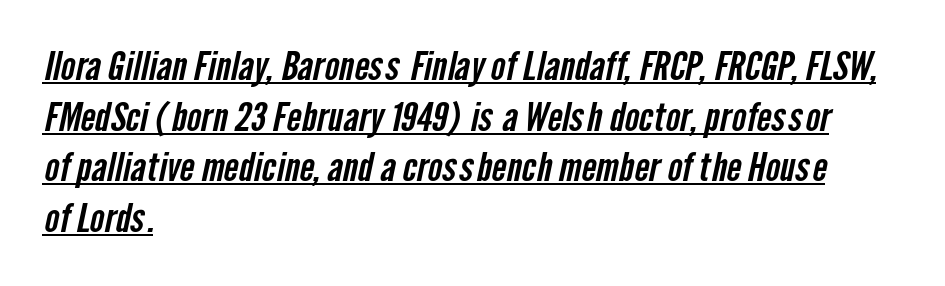
The text was rendered using a sans face with plain stroke endings. Looks like someone drew a line under every word here. A typesetter would call this zero additional tracking. This sample is left-justified, so line endings fall wherever the words run out.
